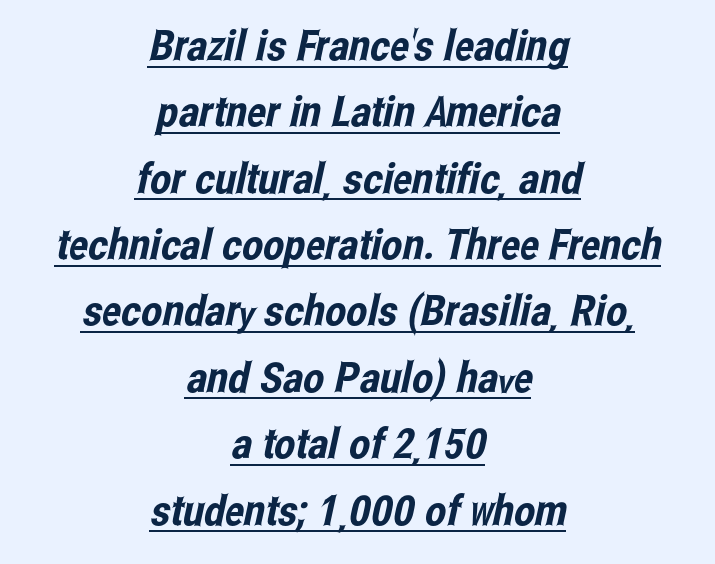
The image shows 42 px condensed sans-serif type; set centered, normal line spacing (1.58x), normal letter spacing, underlined; low stroke contrast and a medium x-height.
